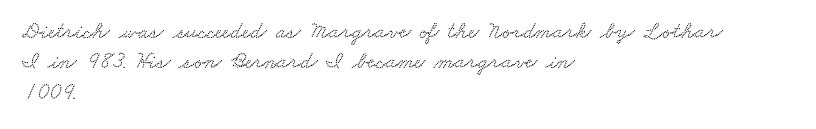
{"underline": "no", "align": "left", "line_spacing": "normal", "line_spacing_ratio": 1.32, "letter_spacing": "normal", "letter_spacing_em": 0.0, "glyph_px": 23}
